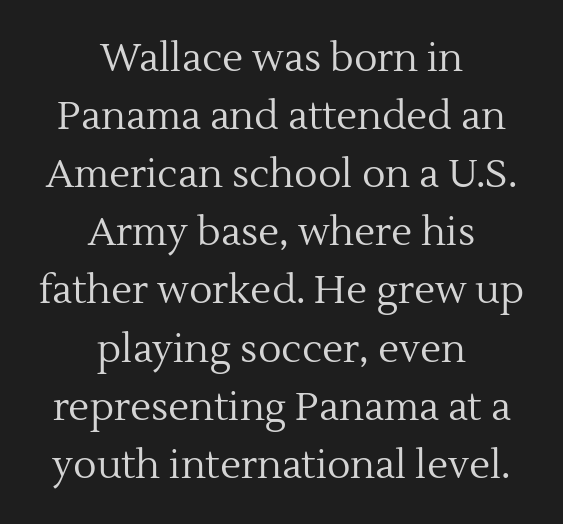
Q: Is the text bold? A: No.
Q: Is the text italic (slanted)? A: No, it is upright.
Q: Is the typeface a serif or a sans-serif typeface? A: Serif.
Q: Is the text underlined? A: No.
Q: How is the paragraph aligned? A: Centered.
Q: Is the spacing between letters normal or unusually wide? A: Normal.
Q: Is the spacing between lines tight, normal or loose? A: Normal.
Q: Width (condensed, normal, or wide)? A: Normal.
Q: x-height? A: Medium.
Q: Monospaced? A: No.
